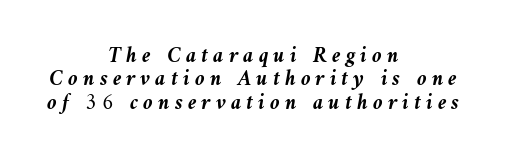
{"italic": "yes", "lean": "left", "slant_degrees": 10, "bold": "yes", "underline": "no", "align": "center", "line_spacing": "tight", "line_spacing_ratio": 1.06, "letter_spacing": "wide", "letter_spacing_em": 0.23, "glyph_px": 22}
